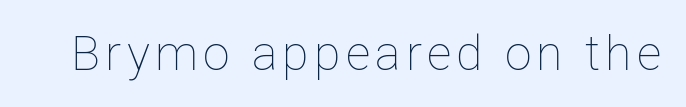
The image shows 48 px thin type, upright; set not underlined; low stroke contrast and a medium x-height.
